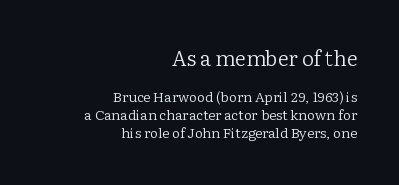
{"italic": "no", "bold": "no", "underline": "no", "align": "right", "line_spacing": "normal", "line_spacing_ratio": 1.29, "letter_spacing": "normal", "letter_spacing_em": 0.0, "larger_block": "first", "size_ratio": 1.5, "glyph_px": 21}
